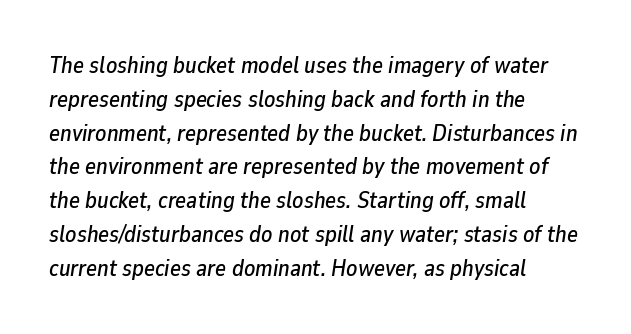
If you drew a ruler down the left edge, every line would touch it. The rows are spaced the way most documents space them. Descender tails drop into unmarked territory. The axis of the letterforms is tilted away from vertical. A typesetter would call this zero additional tracking.
